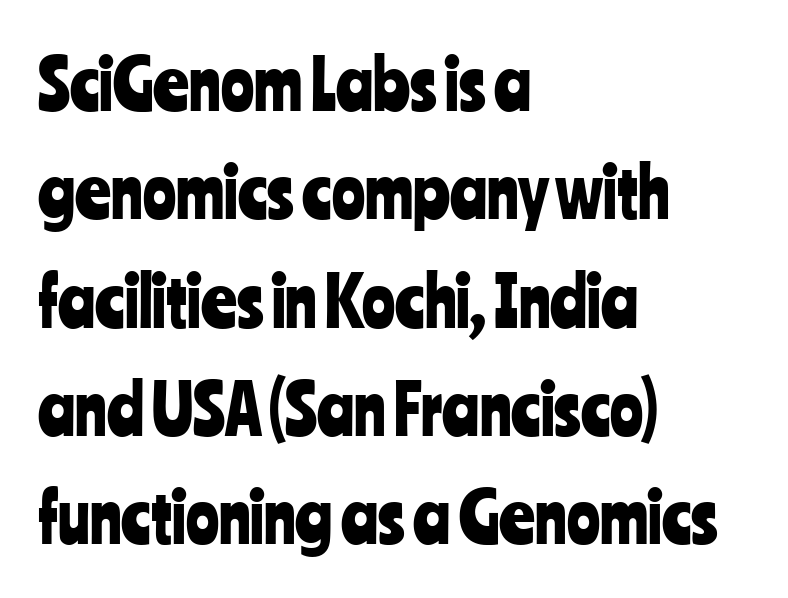
The image shows 69 px condensed sans-serif type, upright; set left-aligned, normal line spacing (1.57x), normal letter spacing, not underlined; low stroke contrast and a medium x-height.
